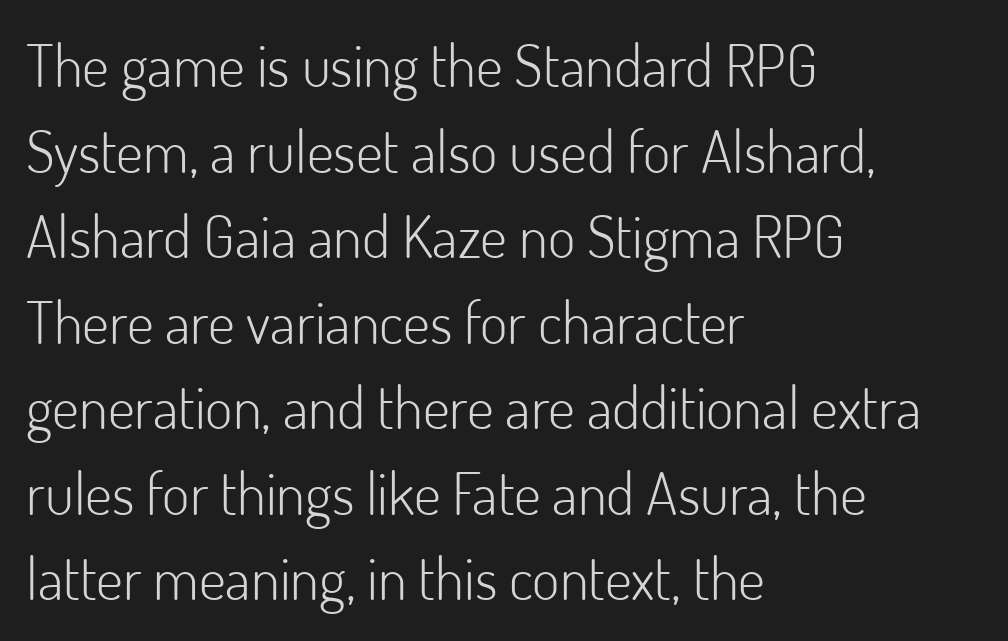
The block of text has a typical density, with ordinary space between rows. Compared with a centered layout, this one pins lines to the left instead. Spacing verdict: proportional, widths tailored to each character. Unlike a traditional serif, this face leaves its strokes unadorned.
